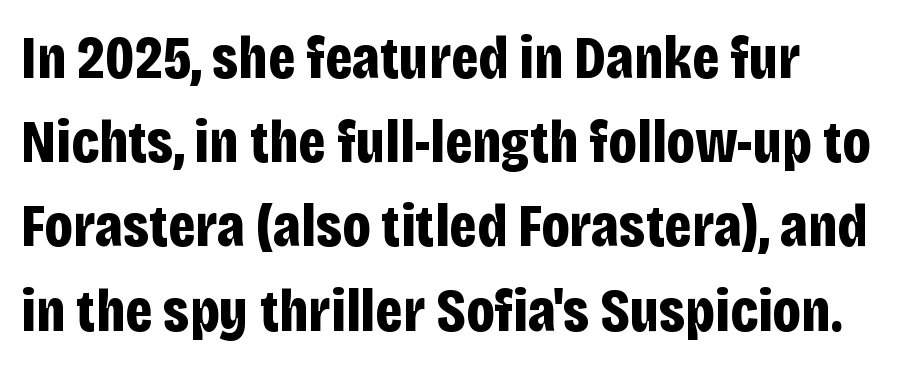
The image shows 61 px bold, condensed sans-serif type, upright; set normal line spacing (1.38x), normal letter spacing, not underlined; low stroke contrast and a large x-height.
